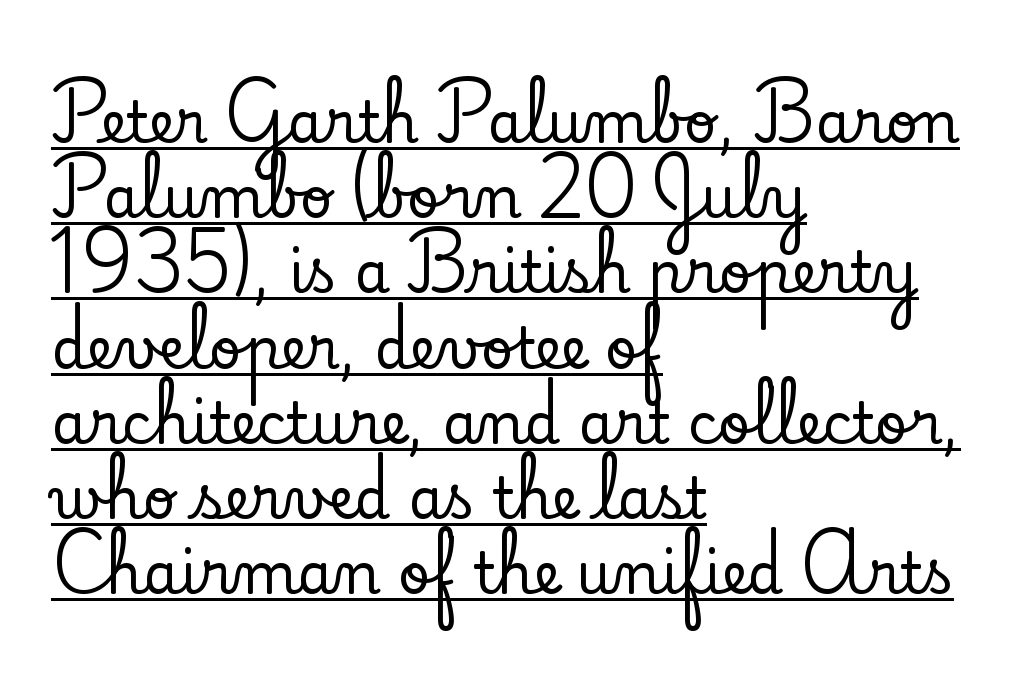
{"serif": "yes", "italic": "no", "width": "normal", "stroke_contrast": "low", "x_height": "small", "monospaced": "no", "underline": "yes", "align": "left", "line_spacing": "normal", "line_spacing_ratio": 1.32, "letter_spacing": "normal", "letter_spacing_em": 0.0, "glyph_px": 57}
